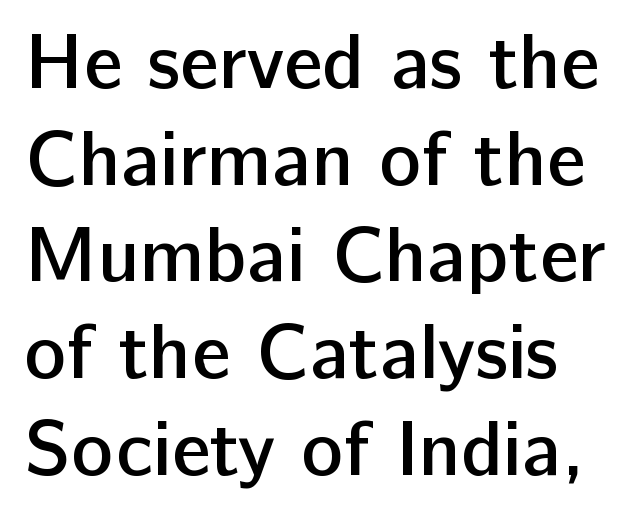
The glyphs in this specimen are sans serif. Posture: vertical. Think of a printed novel: that variable character pitch is what you see here. Plain, unruled lines of type. Does the weight exceed regular? Yes, but only to semibold.
